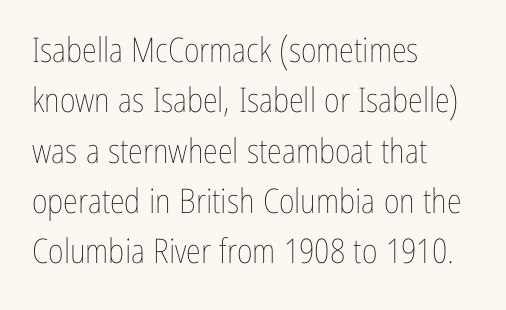
Q: Is the text bold? A: No.
Q: Is the text italic (slanted)? A: No, it is upright.
Q: Is the text underlined? A: No.
Q: How is the paragraph aligned? A: Left-aligned.
Q: Is the spacing between letters normal or unusually wide? A: Normal.
Q: Is the spacing between lines tight, normal or loose? A: Normal.
Q: Width (condensed, normal, or wide)? A: Condensed.
Q: Stroke contrast? A: Low.
Q: x-height? A: Medium.
Q: Monospaced? A: No.
